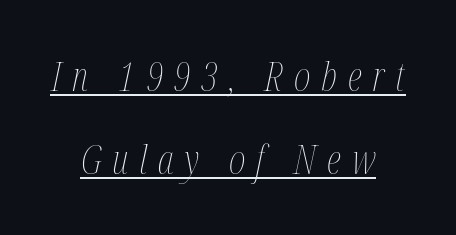
{"italic": "yes", "lean": "right", "slant_degrees": 12, "bold": "no", "weight": "thin", "width": "condensed", "stroke_contrast": "medium", "x_height": "medium", "monospaced": "no", "underline": "yes", "align": "center", "line_spacing": "loose", "line_spacing_ratio": 2.08, "letter_spacing": "wide", "letter_spacing_em": 0.27, "glyph_px": 40}
